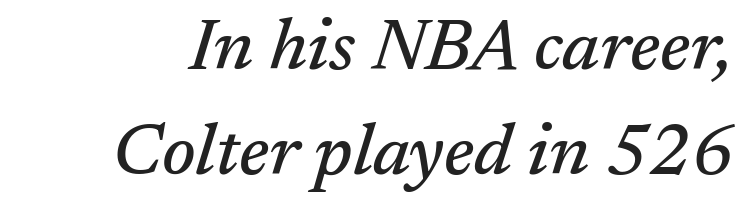
Q: Is the text italic (slanted)? A: Yes, it leans right by about 17 degrees.
Q: Is the typeface a serif or a sans-serif typeface? A: Serif.
Q: Is the text underlined? A: No.
Q: Is the spacing between letters normal or unusually wide? A: Normal.
Q: Is the spacing between lines tight, normal or loose? A: Normal.
Q: Width (condensed, normal, or wide)? A: Normal.
Q: Stroke contrast? A: Medium.
Q: x-height? A: Medium.
Q: Monospaced? A: No.
